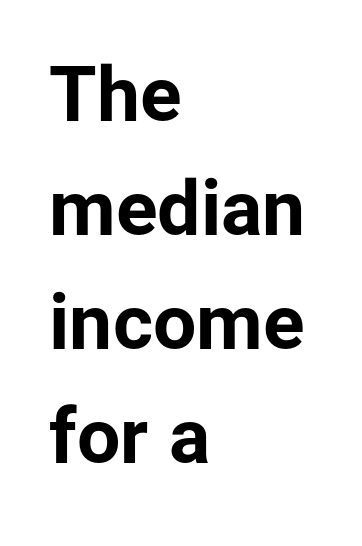
Q: Is the text bold? A: Yes.
Q: Is the text italic (slanted)? A: No, it is upright.
Q: Is the typeface a serif or a sans-serif typeface? A: Sans-serif.
Q: Is the text underlined? A: No.
Q: How is the paragraph aligned? A: Left-aligned.
Q: Is the spacing between letters normal or unusually wide? A: Normal.
Q: Is the spacing between lines tight, normal or loose? A: Normal.
Q: Width (condensed, normal, or wide)? A: Normal.
Q: Stroke contrast? A: Low.
Q: x-height? A: Medium.
Q: Monospaced? A: No.
